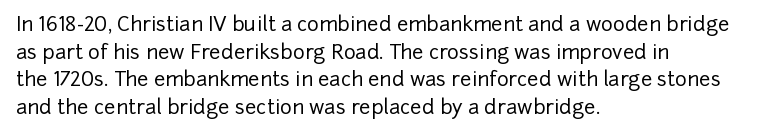
The image shows 20 px text type, upright; set left-aligned, normal line spacing (1.38x), normal letter spacing, not underlined.
